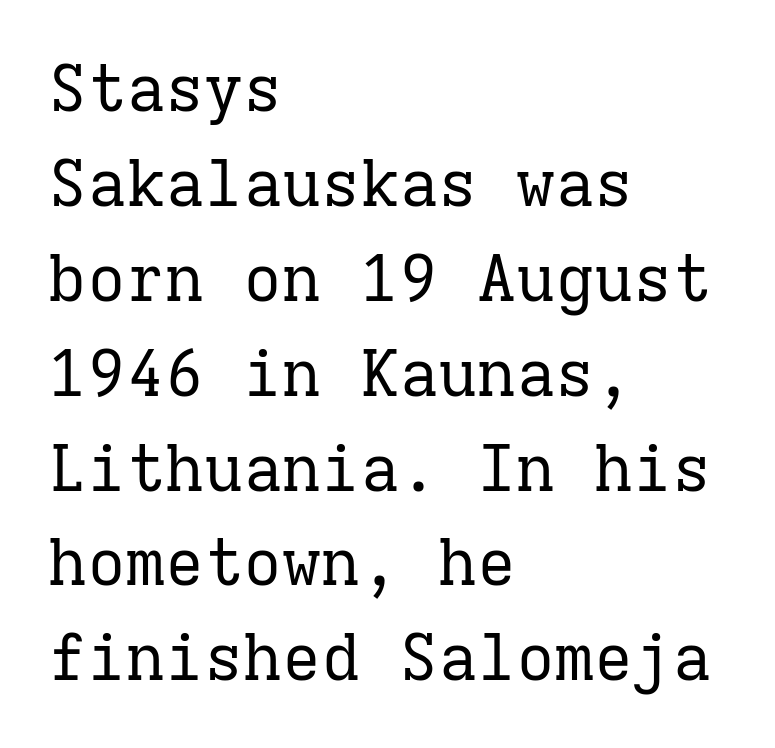
{"serif": "yes", "italic": "no", "bold": "no", "weight": "regular", "width": "normal", "stroke_contrast": "low", "x_height": "medium", "monospaced": "yes", "underline": "no", "align": "left", "line_spacing": "normal", "line_spacing_ratio": 1.46, "letter_spacing": "normal", "letter_spacing_em": 0.0, "glyph_px": 65}
